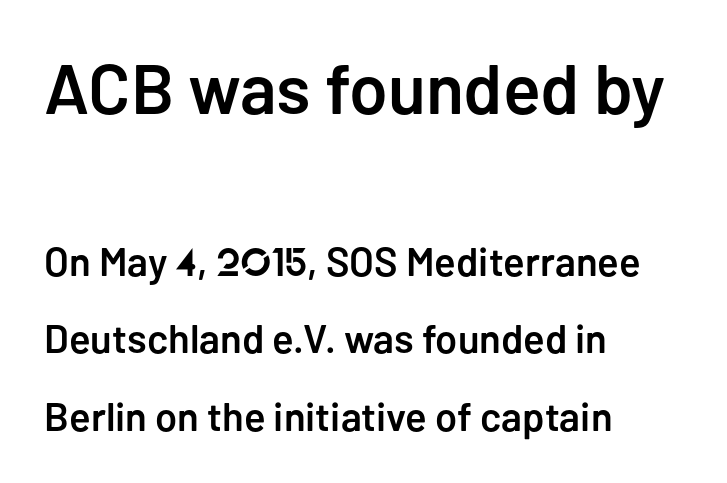
The image shows 70 px semibold sans-serif type, upright; set left-aligned, loose line spacing (1.94x), normal letter spacing, not underlined; the first (top) block is 1.75x larger; low stroke contrast and a medium x-height.
